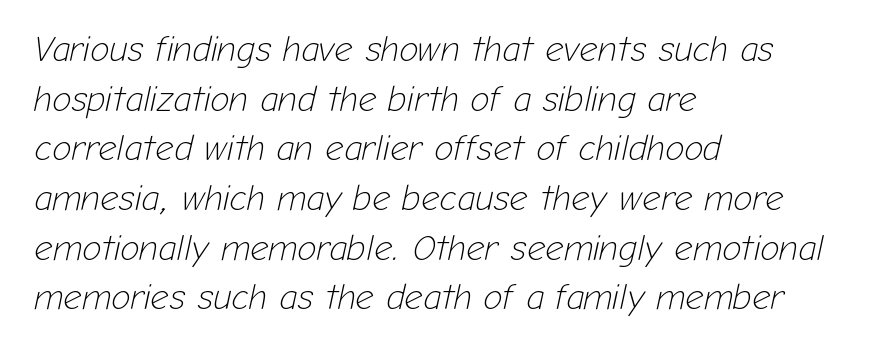
{"italic": "yes", "lean": "right", "slant_degrees": 12, "bold": "no", "weight": "light", "width": "normal", "stroke_contrast": "low", "x_height": "medium", "monospaced": "no", "underline": "no", "align": "left", "line_spacing": "normal", "line_spacing_ratio": 1.38, "letter_spacing": "normal", "letter_spacing_em": 0.0, "glyph_px": 36}
